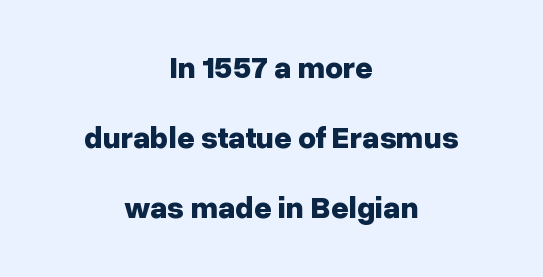
One-word summary of the alignment: center. The typeface chosen for these lines omits serifs. Compared with typical body copy, the letter spacing here is the same. Strokes here are thick enough to call this a true bold. Loosely led — the rows are spread out.
